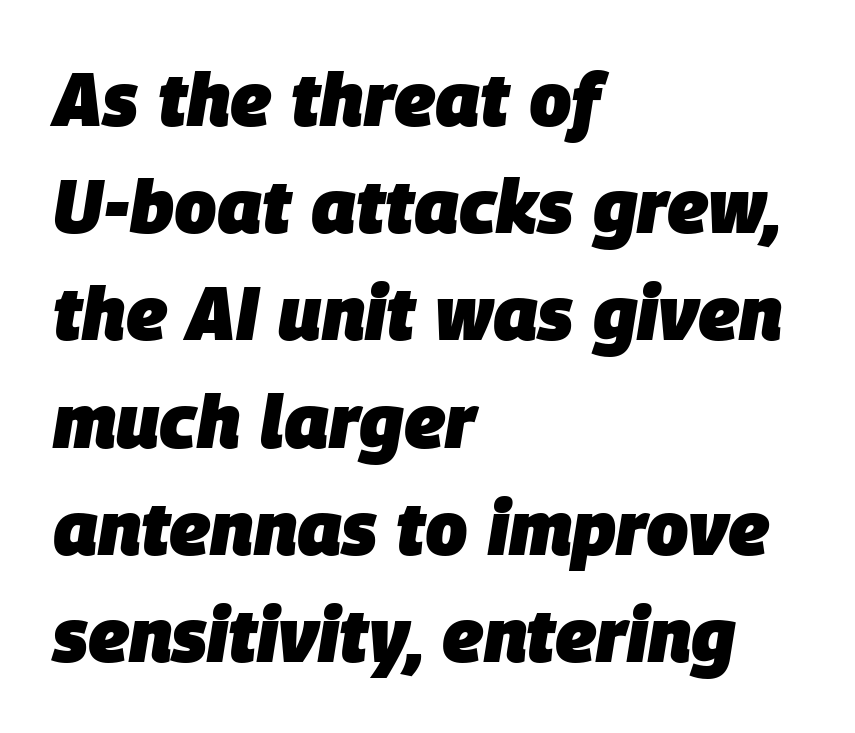
Where is the straight margin? On the left. Strong, thick strokes mark this as bold type. The area under the type is left untouched. Observe the lean: these are italic letterforms. Default kerning and tracking; the words read as compact shapes. You could not count columns in this text — the font is proportionally spaced.
